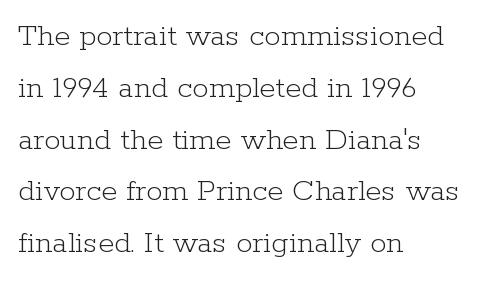
The image shows 33 px light serif type, upright; set left-aligned, normal line spacing (1.57x), normal letter spacing, not underlined; low stroke contrast and a medium x-height.
